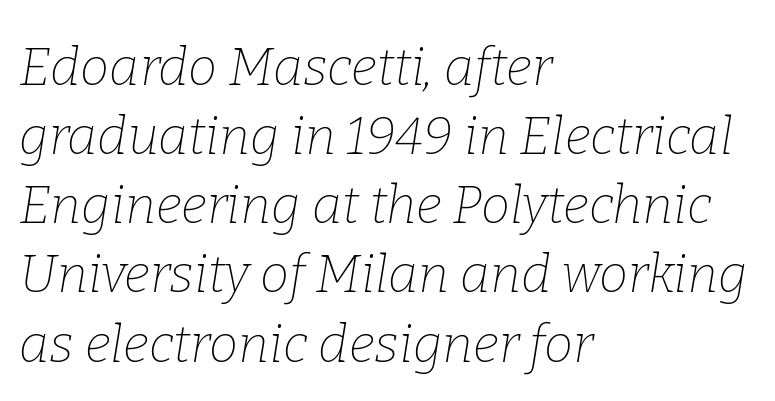
Proportional: the letters do not fall into vertical columns. The face used here is seriffed, in the tradition of book romans. Slanted lettering throughout. The baseline area is clear.
